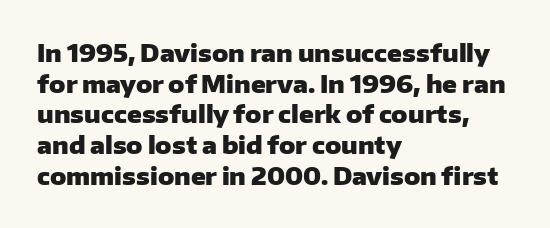
Q: Is the text bold? A: Yes.
Q: Is the text italic (slanted)? A: No, it is upright.
Q: Is the text underlined? A: No.
Q: How is the paragraph aligned? A: Left-aligned.
Q: Is the spacing between letters normal or unusually wide? A: Normal.
Q: Is the spacing between lines tight, normal or loose? A: Normal.
